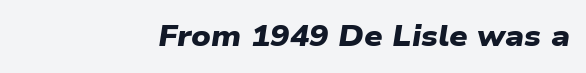
The image shows 29 px heavy, wide sans-serif type; set right-aligned, normal letter spacing, not underlined; low stroke contrast and a medium x-height.
